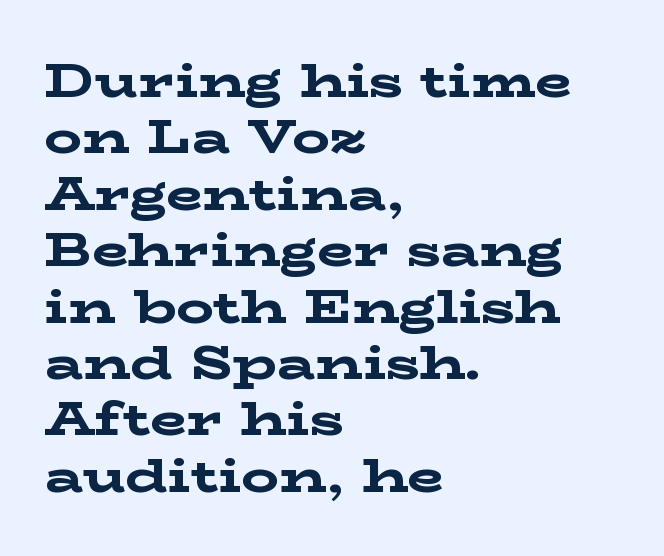
The image shows 47 px bold, wide serif type, upright; set left-aligned, line spacing 1.2x, normal letter spacing, not underlined; low stroke contrast and a medium x-height.
